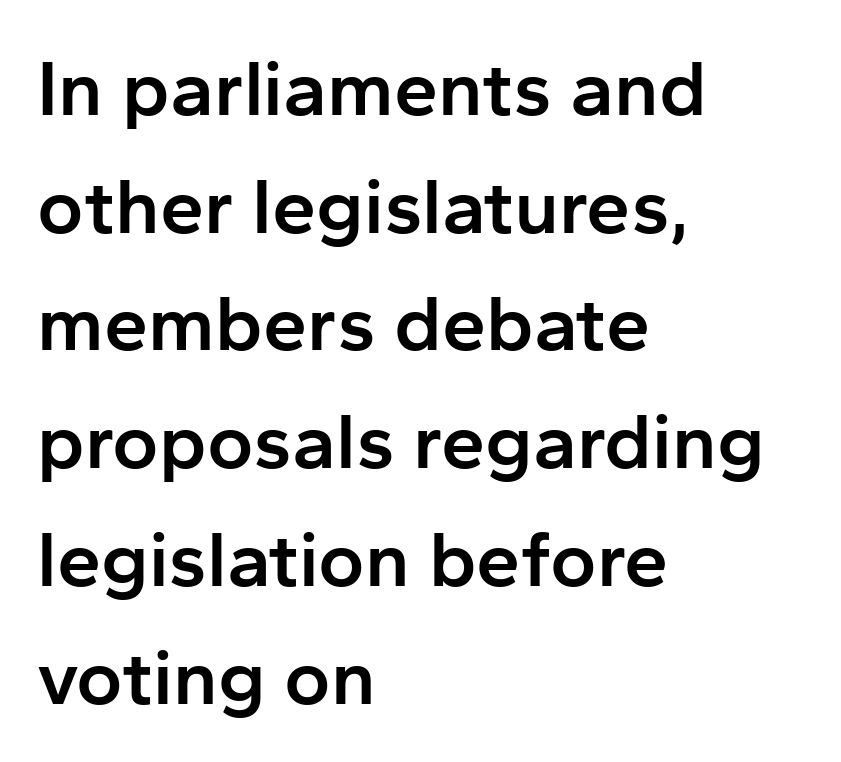
The image shows 79 px semibold sans-serif type, upright; set left-aligned, normal line spacing (1.49x), normal letter spacing, not underlined; low stroke contrast and a medium x-height.
